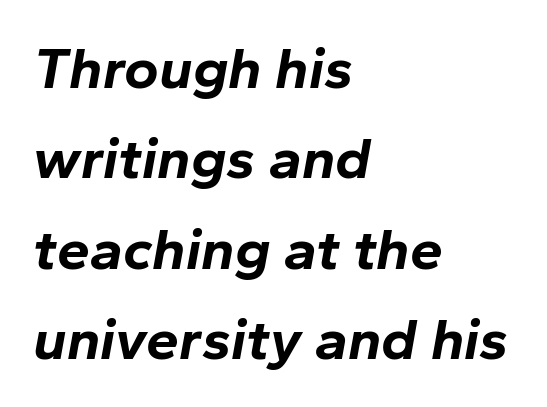
The image shows 59 px bold type, italic (leaning right); set left-aligned, normal line spacing (1.53x), normal letter spacing, not underlined; low stroke contrast and a medium x-height.
